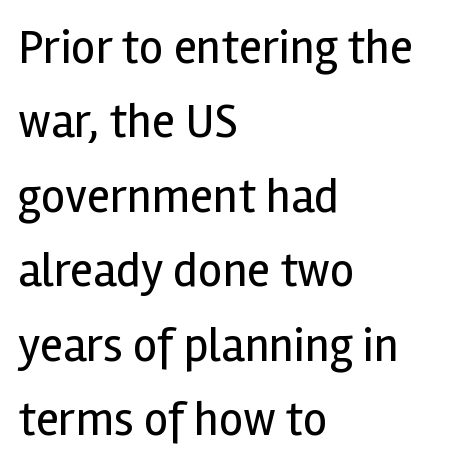
Q: Is the text bold? A: No.
Q: Is the text italic (slanted)? A: No, it is upright.
Q: Is the typeface a serif or a sans-serif typeface? A: Sans-serif.
Q: Is the text underlined? A: No.
Q: How is the paragraph aligned? A: Left-aligned.
Q: Is the spacing between letters normal or unusually wide? A: Normal.
Q: Is the spacing between lines tight, normal or loose? A: Normal.
Q: Width (condensed, normal, or wide)? A: Normal.
Q: x-height? A: Medium.
Q: Monospaced? A: No.
